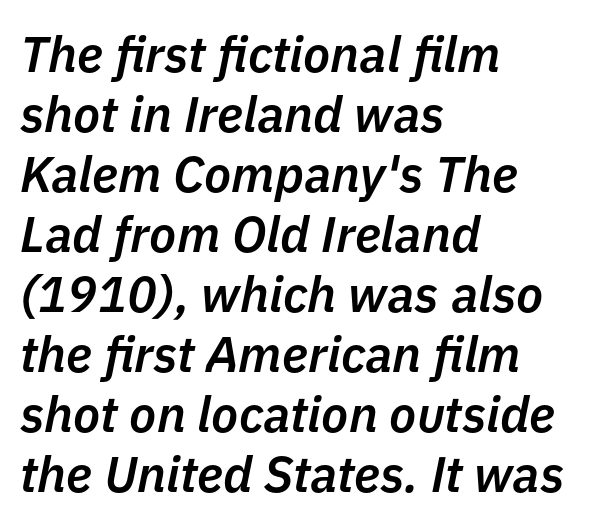
{"italic": "yes", "lean": "right", "slant_degrees": 11, "bold": "semi", "weight": "semibold", "width": "normal", "stroke_contrast": "low", "x_height": "medium", "monospaced": "no", "underline": "no", "align": "left", "line_spacing_ratio": 1.2, "letter_spacing": "normal", "letter_spacing_em": 0.0, "glyph_px": 50}
